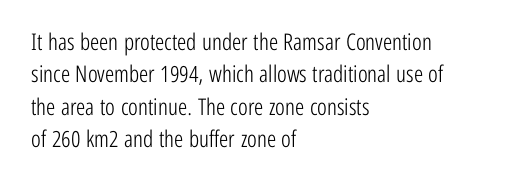
The tracking reads as untouched default to a designer's eye. Layout note: lines flush left. Students, observe: this is what conventionally led text looks like. Underline: absent.
